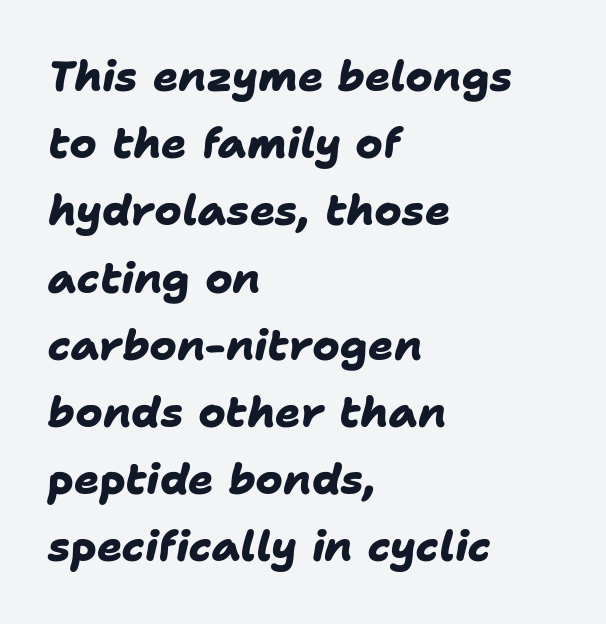
{"serif": "no", "bold": "yes", "weight": "heavy", "width": "normal", "stroke_contrast": "low", "x_height": "medium", "monospaced": "no", "underline": "no", "align": "left", "line_spacing": "normal", "line_spacing_ratio": 1.6, "letter_spacing": "normal", "letter_spacing_em": 0.0, "glyph_px": 42}
